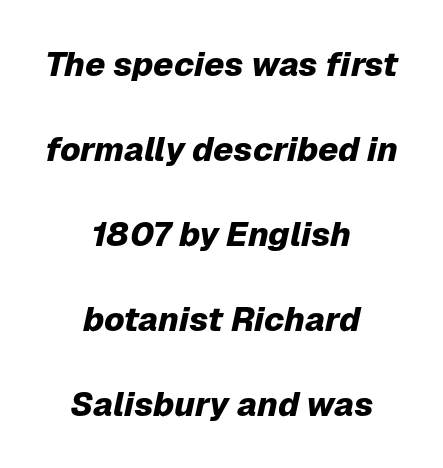
Decoration check: the copy has no underline. Letter spacing: default. Observe the lean: these are italic letterforms. A full-strength bold gives these letters their thick strokes. This sample is center-justified, so both line endings float freely.
